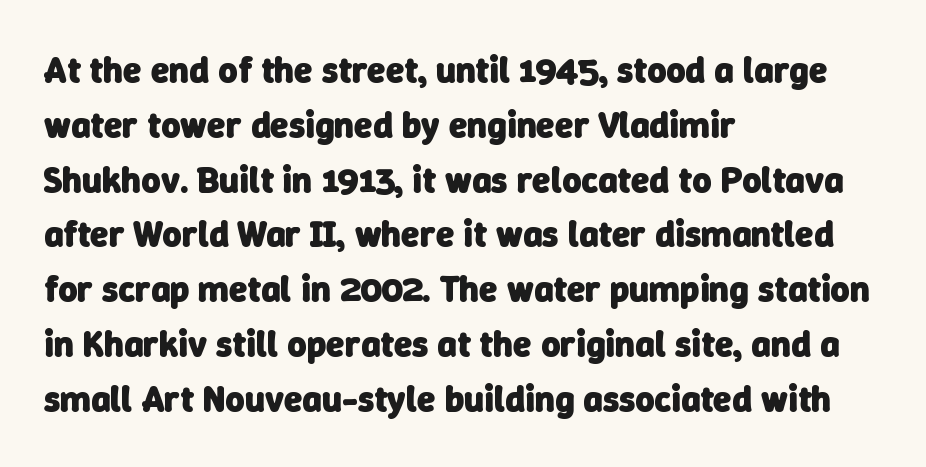
Each letter keeps its own natural width here, so spacing adapts to shape. The letters are bold, with thick, heavy strokes. Horizontal alignment here is leftward, the default for most running prose. Are there feet on the stems? There aren't — it's a sans. What stands out about the letter spacing? Nothing — it is the standard amount. This sample keeps an unexceptional amount of space between lines.
